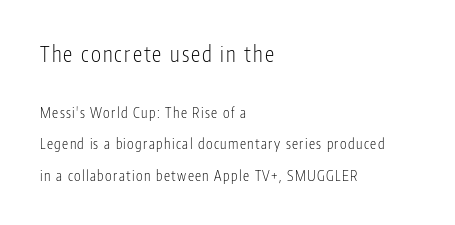
Bare-footed words on every line. Reading top to bottom, the characters get smaller at the block break. The leading is generous, giving the passage an open texture. The letters look calm and open, with moderate or lighter stems. Compared with a centered layout, this one pins lines to the left instead. Ascenders rise straight up at ninety degrees.
